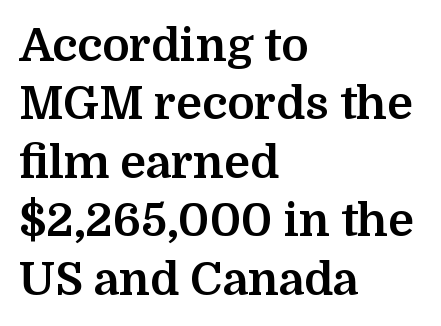
Q: Is the text bold? A: Yes.
Q: Is the text italic (slanted)? A: No, it is upright.
Q: Is the typeface a serif or a sans-serif typeface? A: Serif.
Q: Is the text underlined? A: No.
Q: How is the paragraph aligned? A: Left-aligned.
Q: Is the spacing between letters normal or unusually wide? A: Normal.
Q: Is the spacing between lines tight, normal or loose? A: Normal.
Q: Width (condensed, normal, or wide)? A: Normal.
Q: Stroke contrast? A: Medium.
Q: x-height? A: Medium.
Q: Monospaced? A: No.
